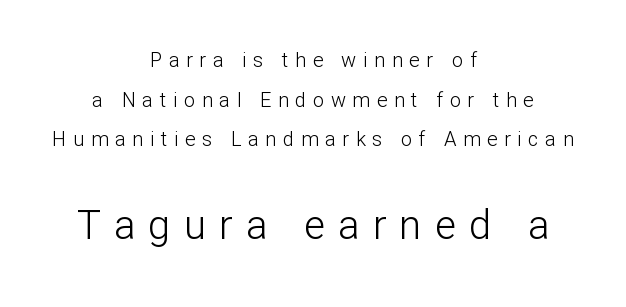
Q: Is the text bold? A: No.
Q: Is the text italic (slanted)? A: No, it is upright.
Q: Is the typeface a serif or a sans-serif typeface? A: Sans-serif.
Q: Is the text underlined? A: No.
Q: How is the paragraph aligned? A: Centered.
Q: Is the spacing between letters normal or unusually wide? A: Unusually wide.
Q: Is the spacing between lines tight, normal or loose? A: Loose.
Q: Which block of text is set in a larger size, the first (top) or the second (bottom)? A: The second (bottom) one.
Q: Width (condensed, normal, or wide)? A: Normal.
Q: Stroke contrast? A: Low.
Q: x-height? A: Medium.
Q: Monospaced? A: No.
